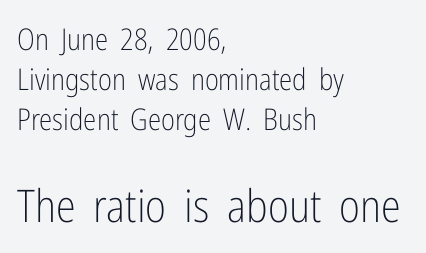
The image shows 45 px light, condensed sans-serif type, upright; set left-aligned, normal line spacing (1.33x), normal letter spacing, not underlined; the second (bottom) block is 1.5x larger; low stroke contrast and a medium x-height.
